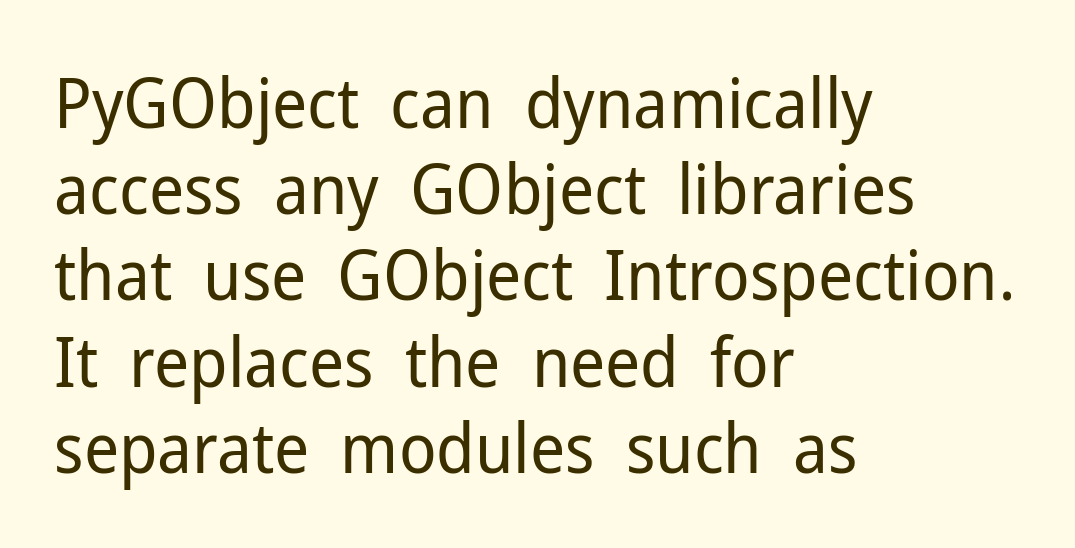
This is not heavy type; no bold has been used. How are the letters spaced? Ordinarily, with no added tracking. The compositor pushed each line to the left boundary. A clean baseline with only descenders dipping below it.
